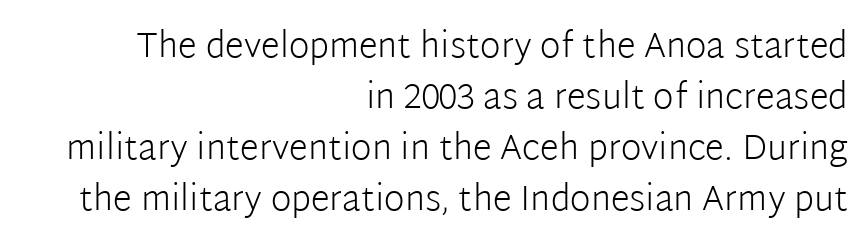
The image shows 35 px light sans-serif type, upright; set right-aligned, normal line spacing (1.46x), normal letter spacing, not underlined; low stroke contrast and a medium x-height.
